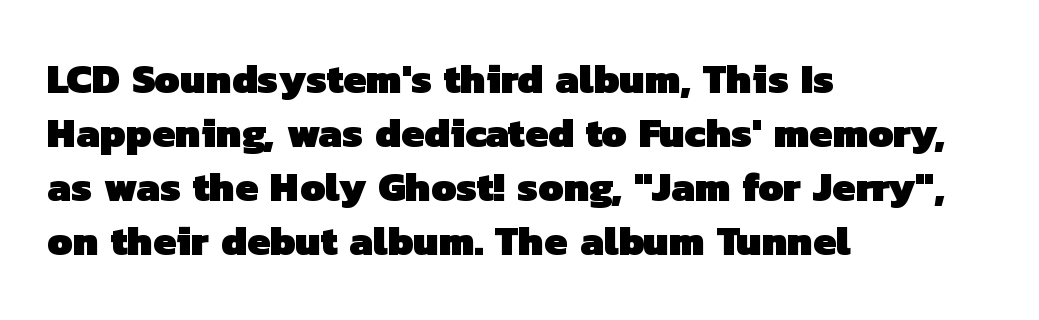
{"serif": "no", "bold": "yes", "weight": "heavy", "width": "normal", "stroke_contrast": "low", "x_height": "medium", "monospaced": "no", "underline": "no", "align": "left", "line_spacing": "normal", "line_spacing_ratio": 1.32, "letter_spacing": "normal", "letter_spacing_em": 0.0, "glyph_px": 41}
